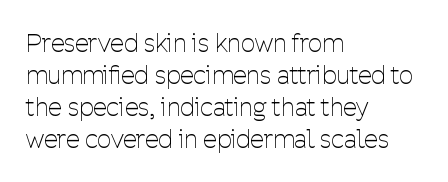
Glance below the letters and you will spot only blank space. The weight tops out at a normal text grade. Teacher's note: observe the even left margin — that is flush-left alignment. Interline gaps are of average width in this sample. In terms of posture, this sample is upright.
